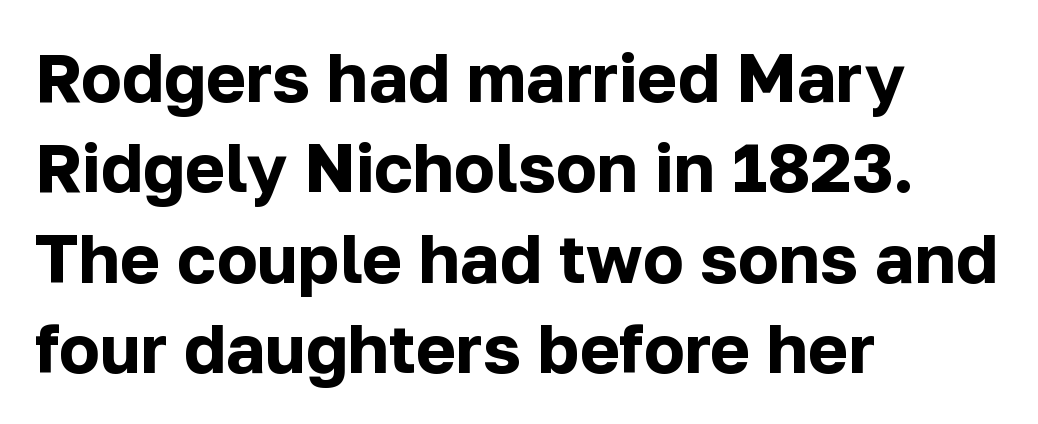
{"serif": "no", "italic": "no", "bold": "yes", "weight": "bold", "width": "normal", "stroke_contrast": "low", "x_height": "medium", "monospaced": "no", "underline": "no", "align": "left", "line_spacing": "normal", "line_spacing_ratio": 1.33, "letter_spacing": "normal", "letter_spacing_em": 0.0, "glyph_px": 68}
